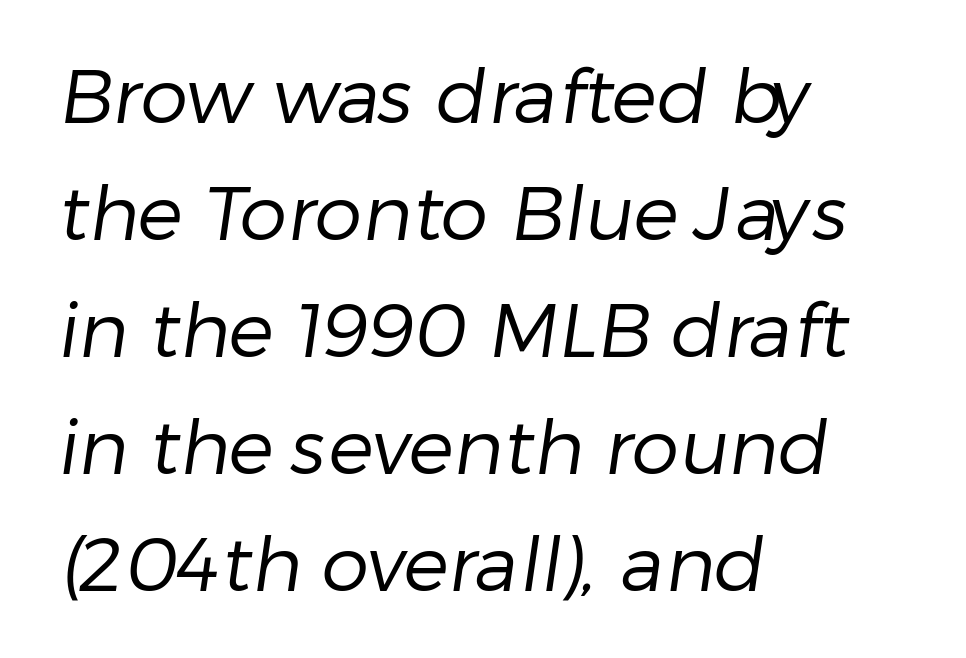
The letters sit at their default tracking, neither squeezed nor spread. Whoever set this chose a conventional vertical rhythm. The lines in this sample share a left origin and differ only in where they stop. A clean baseline with only descenders dipping below it. This sample uses a sans-serif face. Heft: none added — not bold.
